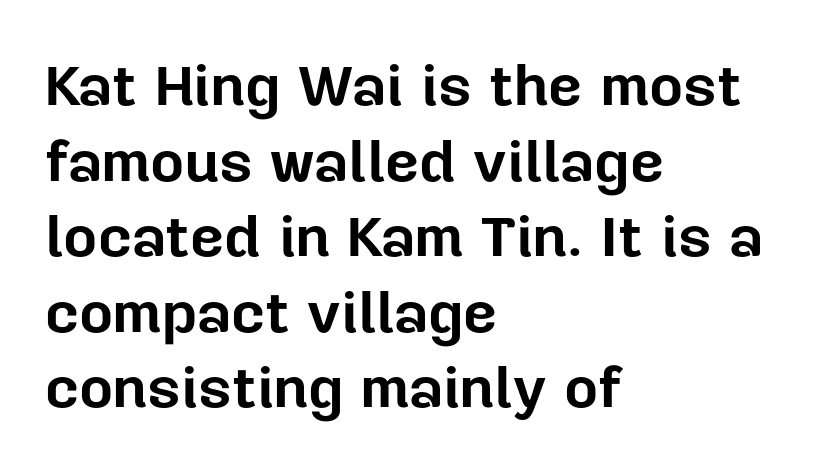
{"serif": "no", "italic": "no", "bold": "yes", "weight": "bold", "width": "normal", "stroke_contrast": "low", "x_height": "medium", "monospaced": "no", "underline": "no", "align": "left", "line_spacing": "normal", "line_spacing_ratio": 1.28, "letter_spacing": "normal", "letter_spacing_em": 0.0, "glyph_px": 59}
